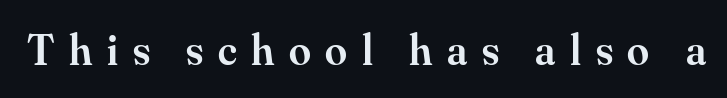
{"serif": "yes", "italic": "no", "bold": "semi", "weight": "semibold", "width": "normal", "stroke_contrast": "medium", "x_height": "small", "monospaced": "no", "underline": "no", "letter_spacing": "wide", "letter_spacing_em": 0.33, "glyph_px": 44}
